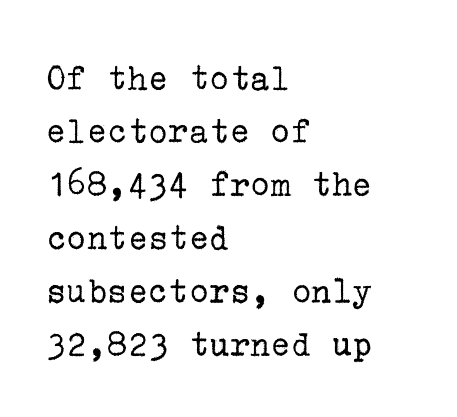
The image shows 38 px regular-weight serif type, upright; set left-aligned, normal line spacing (1.4x), normal letter spacing, not underlined; low stroke contrast and a medium x-height.
